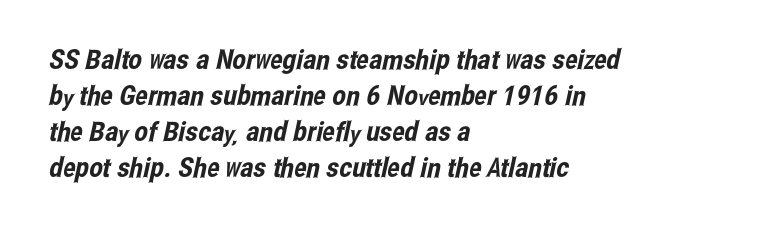
Nobody touched the tracking dial on this one. Which margin do the lines hug? The left one — the right edge is uneven. The passage shown is not underscored anywhere. Compared with typical paragraphs, the rows here are spaced about the same.
